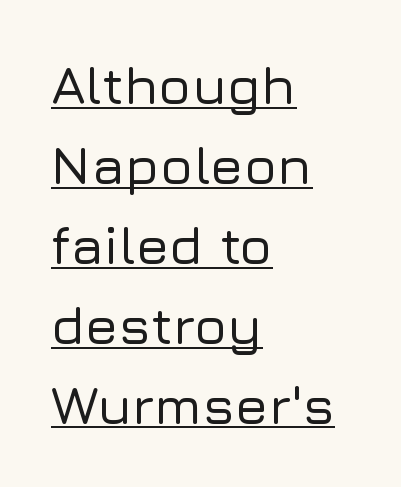
{"serif": "no", "italic": "no", "width": "normal", "stroke_contrast": "low", "x_height": "medium", "monospaced": "no", "underline": "yes", "align": "left", "line_spacing": "normal", "line_spacing_ratio": 1.48, "letter_spacing": "normal", "letter_spacing_em": 0.0, "glyph_px": 54}
